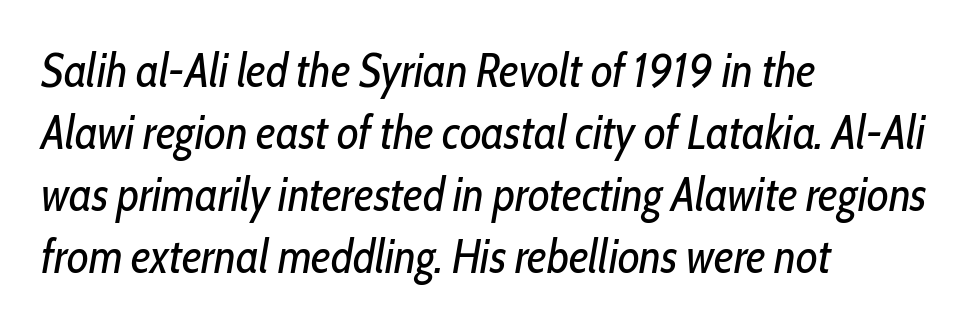
The image shows 47 px regular-weight, condensed type, italic (leaning right); set left-aligned, normal line spacing (1.32x), normal letter spacing, not underlined; low stroke contrast and a medium x-height.
